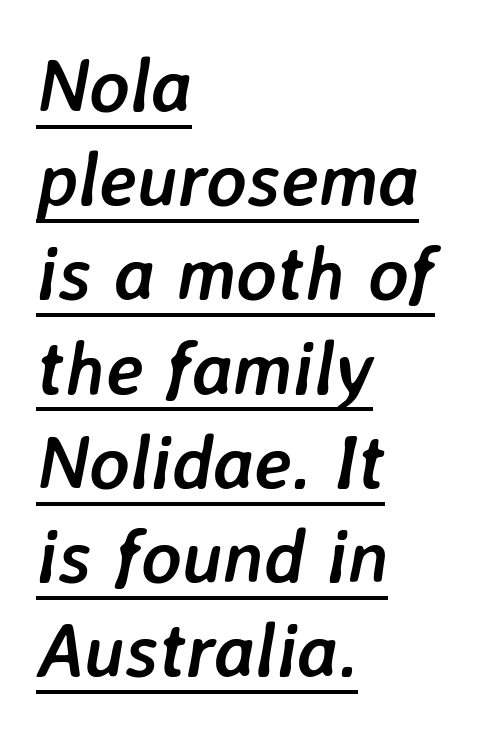
Q: Is the text bold? A: Yes.
Q: Is the text italic (slanted)? A: Yes, it leans right by about 7 degrees.
Q: Is the text underlined? A: Yes.
Q: How is the paragraph aligned? A: Left-aligned.
Q: Is the spacing between letters normal or unusually wide? A: Normal.
Q: Width (condensed, normal, or wide)? A: Normal.
Q: Stroke contrast? A: Low.
Q: x-height? A: Medium.
Q: Monospaced? A: No.
